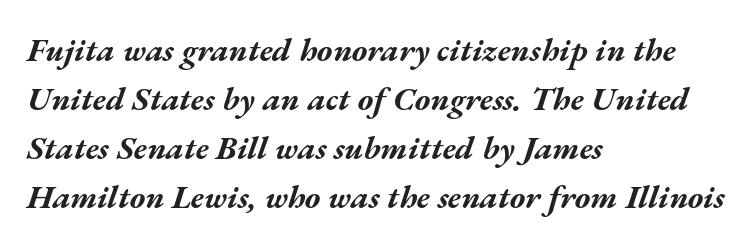
The image shows 33 px bold, wide type, italic (leaning right); set left-aligned, normal line spacing (1.48x), normal letter spacing, not underlined; medium stroke contrast and a medium x-height.
